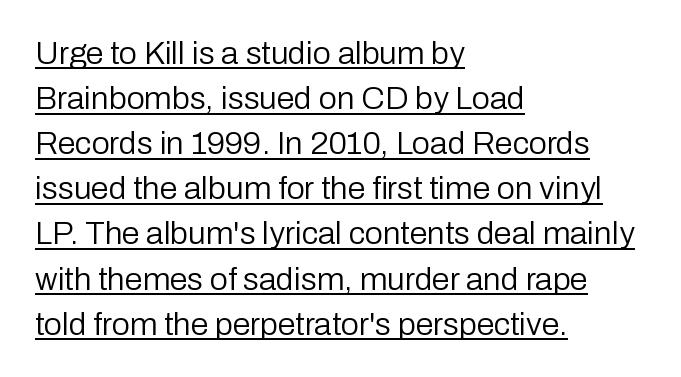
The image shows 32 px regular-weight sans-serif type, upright; set left-aligned, normal line spacing (1.41x), normal letter spacing, underlined; low stroke contrast and a medium x-height.
